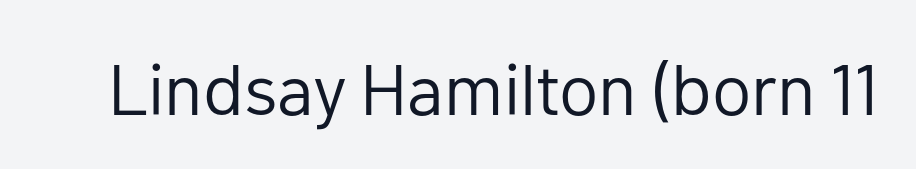
Compared with a typical body face, this is equally light or lighter still. This sample has the flowing, uneven cadence of proportional lettering. No italicization has been applied; the sample stays upright. Letterform terminals end flat and unadorned throughout the passage. The foot of each line stays bare and open.
